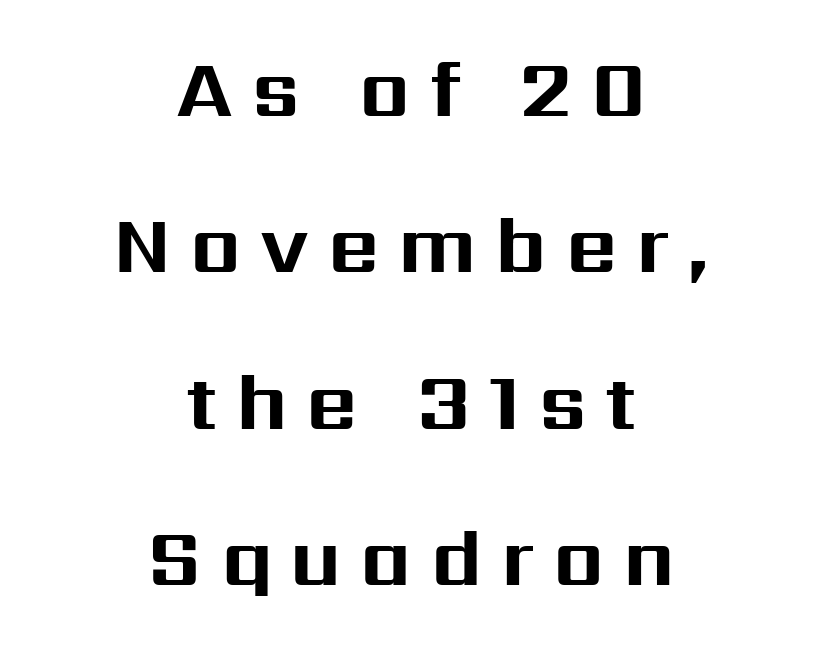
The image shows 79 px bold sans-serif type, upright; set centered, loose line spacing (1.98x), unusually wide letter spacing (+0.24 em), not underlined; medium stroke contrast and a medium x-height.
